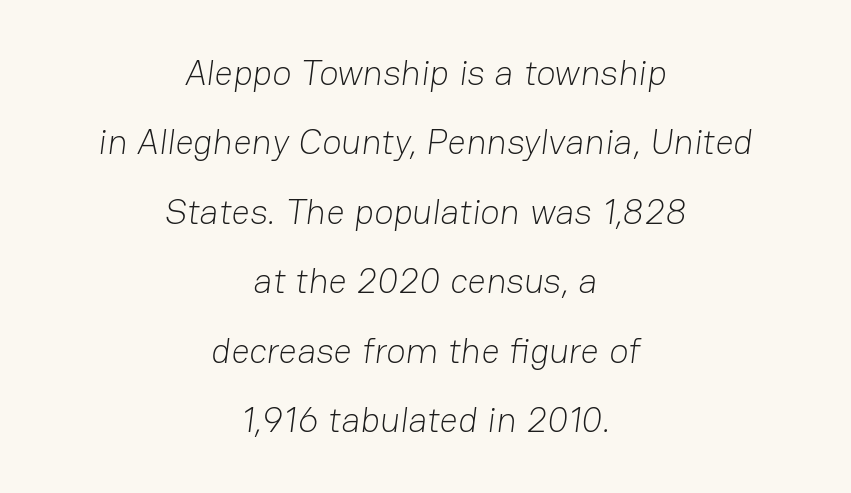
The cut favours lightness, reaching ordinary text weight at its darkest. Regarding serifs, this sample does without them. Observe the ordinary spacing: letters are neighbours, not strangers. In CSS terms this would be text-align: center. Leading: increased. The passage shown is typed in a proportional face where columns would drift.
